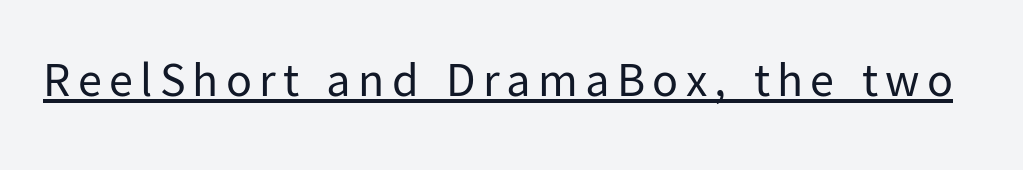
{"serif": "no", "italic": "no", "bold": "no", "weight": "regular", "width": "normal", "stroke_contrast": "low", "x_height": "medium", "monospaced": "no", "underline": "yes", "glyph_px": 48}
